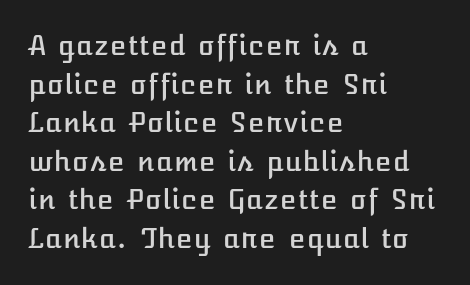
Q: Is the text italic (slanted)? A: No, it is upright.
Q: Is the text underlined? A: No.
Q: How is the paragraph aligned? A: Left-aligned.
Q: Is the spacing between letters normal or unusually wide? A: Normal.
Q: Is the spacing between lines tight, normal or loose? A: Normal.
